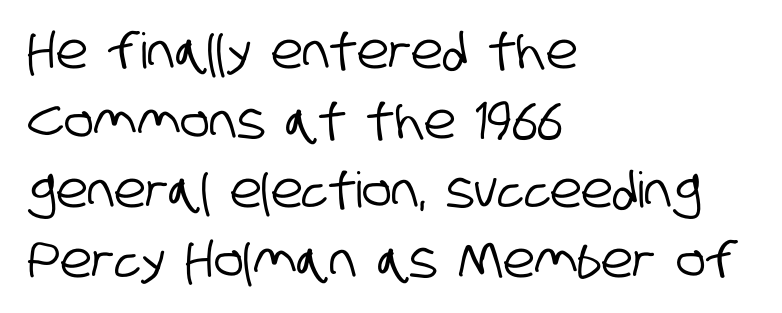
Q: Is the typeface a serif or a sans-serif typeface? A: Sans-serif.
Q: Is the text underlined? A: No.
Q: How is the paragraph aligned? A: Left-aligned.
Q: Is the spacing between letters normal or unusually wide? A: Normal.
Q: Is the spacing between lines tight, normal or loose? A: Normal.
Q: Width (condensed, normal, or wide)? A: Condensed.
Q: Stroke contrast? A: Low.
Q: x-height? A: Large.
Q: Monospaced? A: No.
